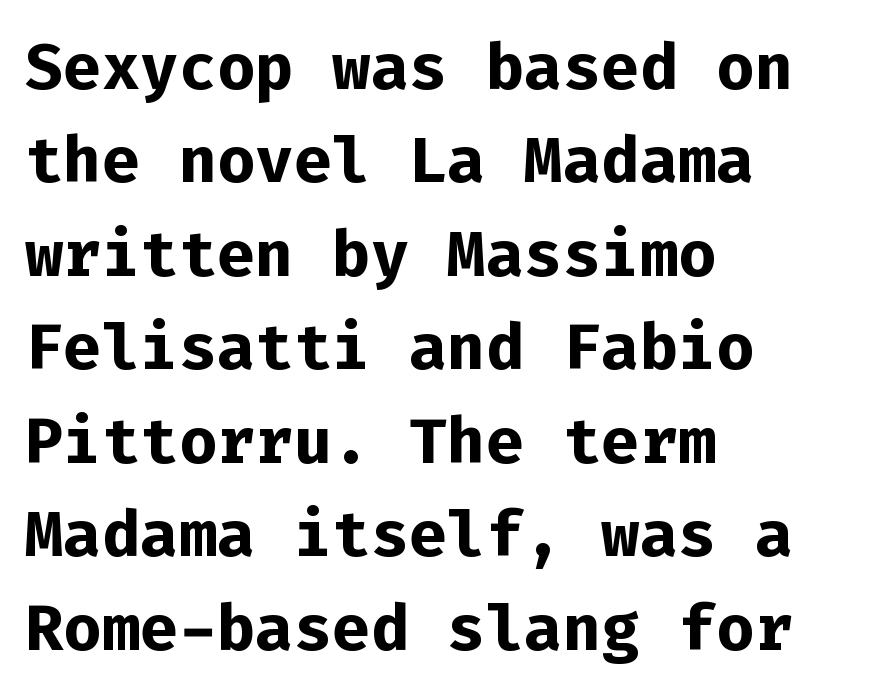
Q: Is the text bold? A: Yes.
Q: Is the text italic (slanted)? A: No, it is upright.
Q: Is the typeface a serif or a sans-serif typeface? A: Sans-serif.
Q: Is the text underlined? A: No.
Q: How is the paragraph aligned? A: Left-aligned.
Q: Is the spacing between letters normal or unusually wide? A: Normal.
Q: Is the spacing between lines tight, normal or loose? A: Normal.
Q: Width (condensed, normal, or wide)? A: Normal.
Q: Stroke contrast? A: Low.
Q: x-height? A: Medium.
Q: Monospaced? A: Yes.
